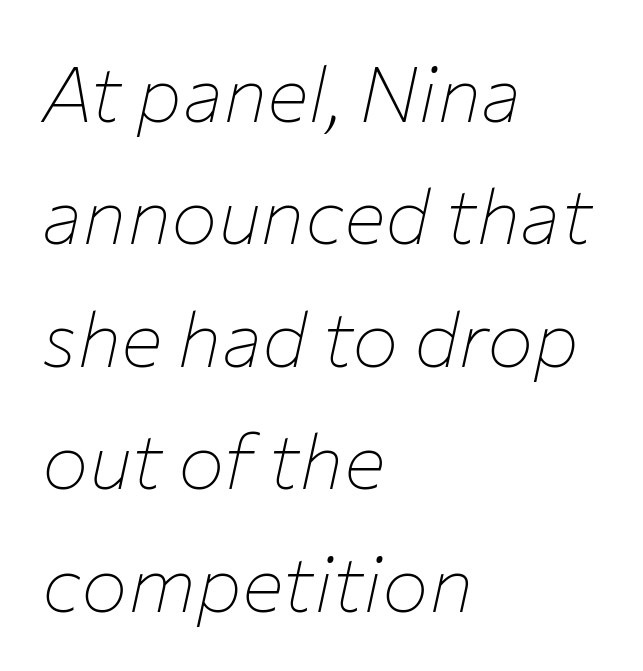
{"italic": "yes", "lean": "right", "slant_degrees": 12, "bold": "no", "weight": "thin", "width": "normal", "stroke_contrast": "low", "x_height": "medium", "monospaced": "no", "underline": "no", "align": "left", "line_spacing": "normal", "line_spacing_ratio": 1.57, "letter_spacing": "normal", "letter_spacing_em": 0.0, "glyph_px": 78}
